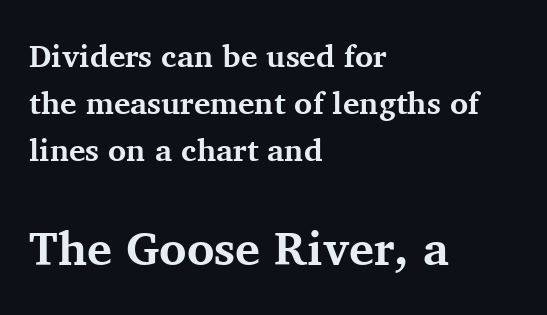
{"serif": "yes", "italic": "no", "bold": "yes", "weight": "bold", "width": "normal", "stroke_contrast": "medium", "x_height": "medium", "monospaced": "no", "underline": "no", "align": "left", "line_spacing": "normal", "line_spacing_ratio": 1.52, "letter_spacing": "normal", "letter_spacing_em": 0.0, "larger_block": "second", "size_ratio": 1.52, "glyph_px": 47}
